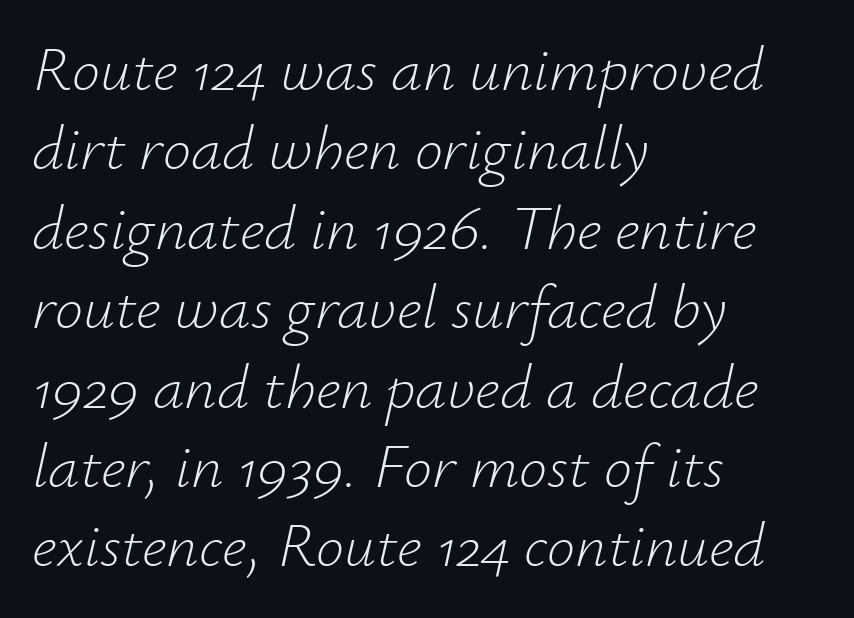
{"italic": "yes", "lean": "right", "slant_degrees": 12, "bold": "no", "weight": "light", "width": "normal", "stroke_contrast": "low", "x_height": "small", "monospaced": "no", "underline": "no", "align": "left", "line_spacing": "normal", "line_spacing_ratio": 1.26, "letter_spacing": "normal", "letter_spacing_em": 0.0, "glyph_px": 63}
